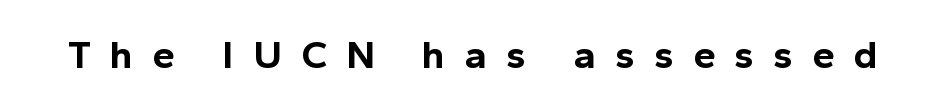
{"serif": "no", "italic": "no", "bold": "yes", "weight": "bold", "width": "normal", "x_height": "medium", "monospaced": "no", "underline": "no", "letter_spacing": "wide", "letter_spacing_em": 0.48, "glyph_px": 40}
